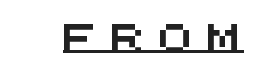
{"serif": "no", "width": "wide", "stroke_contrast": "medium", "x_height": "large", "monospaced": "yes", "underline": "yes", "letter_spacing": "wide", "letter_spacing_em": 0.46, "glyph_px": 29}
